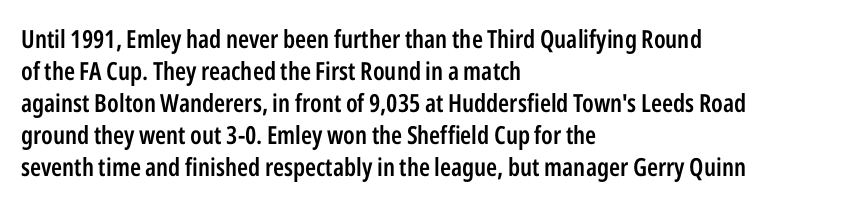
{"italic": "no", "bold": "semi", "underline": "no", "align": "left", "line_spacing": "normal", "line_spacing_ratio": 1.28, "letter_spacing": "normal", "letter_spacing_em": 0.0, "glyph_px": 25}
